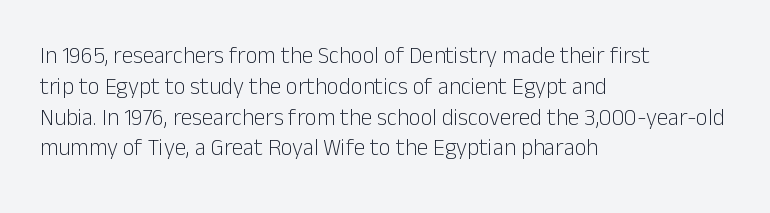
{"italic": "no", "bold": "no", "underline": "no", "align": "left", "line_spacing": "normal", "line_spacing_ratio": 1.34, "letter_spacing": "normal", "letter_spacing_em": 0.0, "glyph_px": 23}
